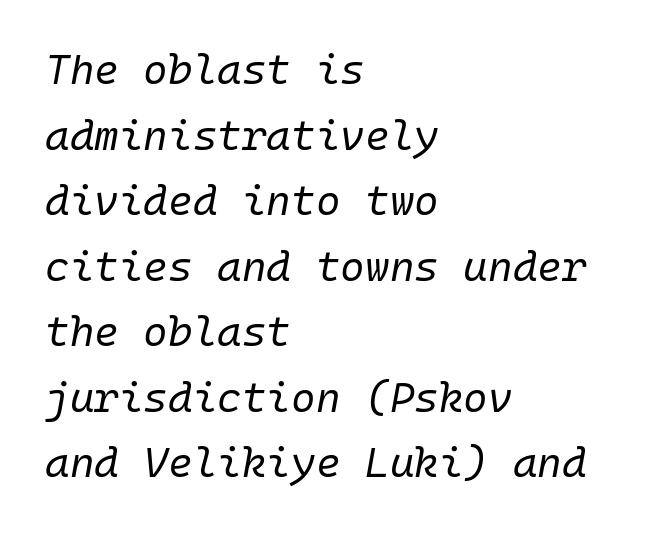
Emphasis-style slanted type is in use. Observe the ordinary spacing: letters are neighbours, not strangers. Every character here occupies the same horizontal width, giving the sample a typewriter-like rhythm. What's the leading like? Ordinary, nothing unusual. Has an underline been added? It has not. Where is the straight margin? On the left.
